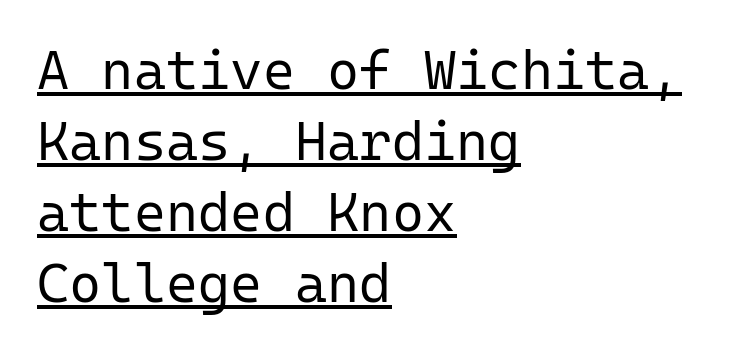
{"serif": "no", "italic": "no", "bold": "no", "weight": "regular", "width": "normal", "stroke_contrast": "low", "x_height": "medium", "monospaced": "yes", "underline": "yes", "align": "left", "line_spacing": "normal", "line_spacing_ratio": 1.29, "letter_spacing": "normal", "letter_spacing_em": 0.0, "glyph_px": 55}
